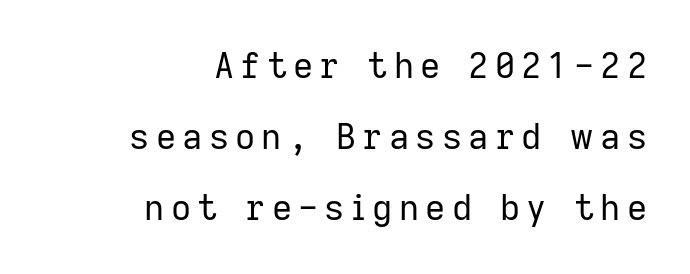
Spacing verdict: proportional, widths tailored to each character. Visually the block forms a straight wall on the right and a jagged coastline on the left. The space beneath each line is pristine and unruled. Stroke mass is kept to a normal reading level or below. Quick note: interline space is abundant.
